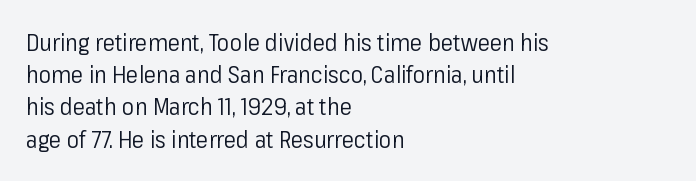
{"italic": "no", "bold": "no", "underline": "no", "align": "left", "line_spacing": "normal", "line_spacing_ratio": 1.4, "letter_spacing": "normal", "letter_spacing_em": 0.0, "glyph_px": 23}
